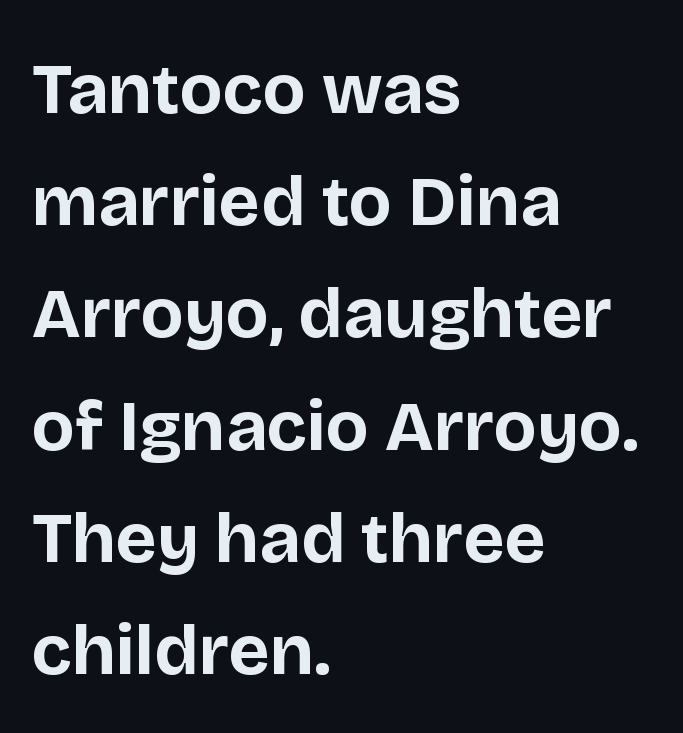
The image shows 71 px bold sans-serif type, upright; set left-aligned, normal line spacing (1.58x), normal letter spacing, not underlined; low stroke contrast and a large x-height.
